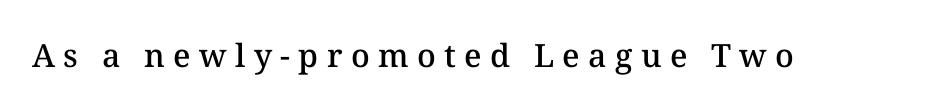
The string is rendered with underlining switched off. There is plenty of visible air inserted between adjacent glyphs. It's the straight-up-and-down kind of type. A typesetter would call this proportional, since set widths differ per character.
